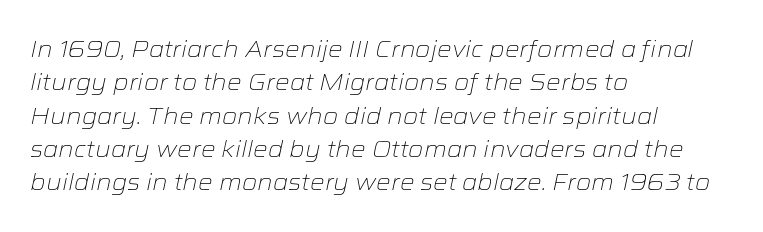
{"italic": "yes", "lean": "right", "slant_degrees": 12, "bold": "no", "underline": "no", "align": "left", "line_spacing": "normal", "line_spacing_ratio": 1.45, "letter_spacing": "normal", "letter_spacing_em": 0.0, "glyph_px": 23}
